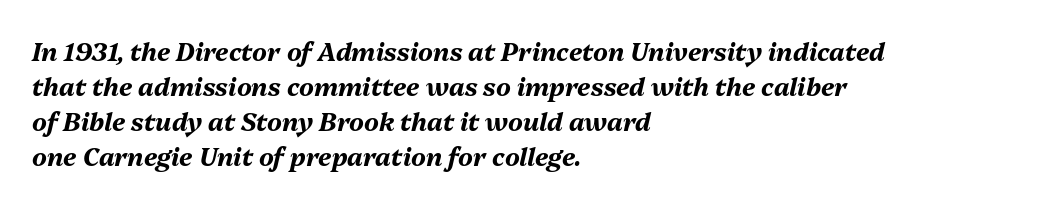
Q: Is the text bold? A: Yes.
Q: Is the text italic (slanted)? A: Yes, it leans right by about 13 degrees.
Q: Is the text underlined? A: No.
Q: How is the paragraph aligned? A: Left-aligned.
Q: Is the spacing between letters normal or unusually wide? A: Normal.
Q: Is the spacing between lines tight, normal or loose? A: Normal.
